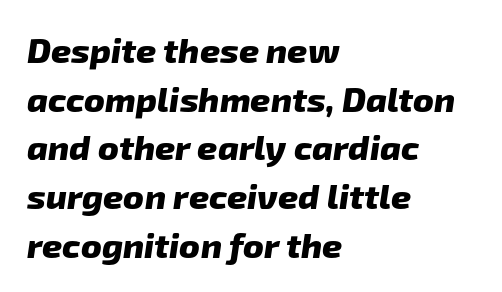
{"serif": "no", "bold": "yes", "weight": "heavy", "width": "normal", "stroke_contrast": "low", "x_height": "medium", "monospaced": "no", "underline": "no", "align": "left", "line_spacing": "normal", "line_spacing_ratio": 1.39, "letter_spacing": "normal", "letter_spacing_em": 0.0, "glyph_px": 35}
